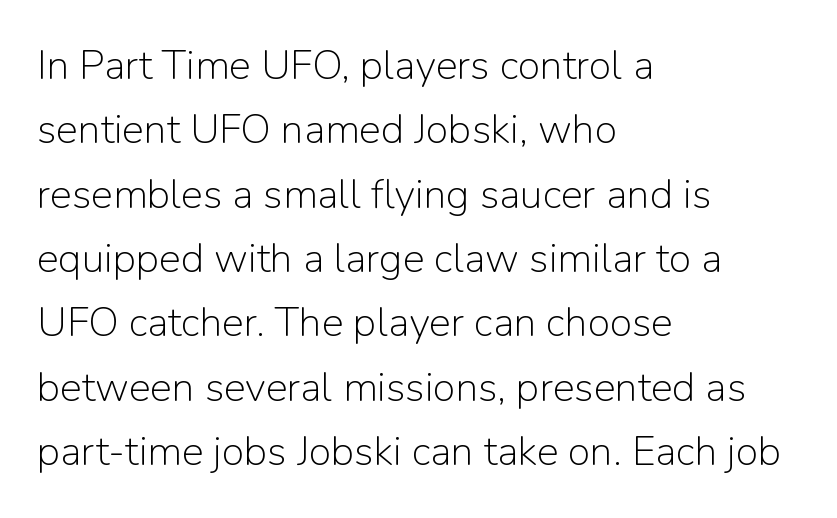
Q: Is the text bold? A: No.
Q: Is the text italic (slanted)? A: No, it is upright.
Q: Is the typeface a serif or a sans-serif typeface? A: Sans-serif.
Q: Is the text underlined? A: No.
Q: How is the paragraph aligned? A: Left-aligned.
Q: Is the spacing between letters normal or unusually wide? A: Normal.
Q: Is the spacing between lines tight, normal or loose? A: Normal.
Q: Width (condensed, normal, or wide)? A: Normal.
Q: Stroke contrast? A: Low.
Q: x-height? A: Medium.
Q: Monospaced? A: No.
